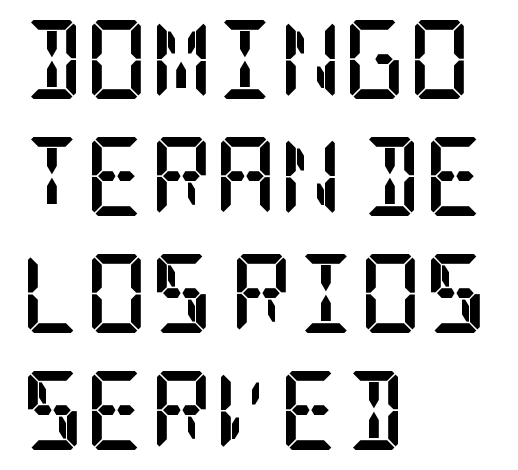
{"serif": "yes", "italic": "no", "bold": "yes", "weight": "semibold", "width": "condensed", "stroke_contrast": "low", "x_height": "large", "underline": "no", "align": "left", "line_spacing": "normal", "line_spacing_ratio": 1.48, "letter_spacing": "normal", "letter_spacing_em": 0.0, "glyph_px": 79}
